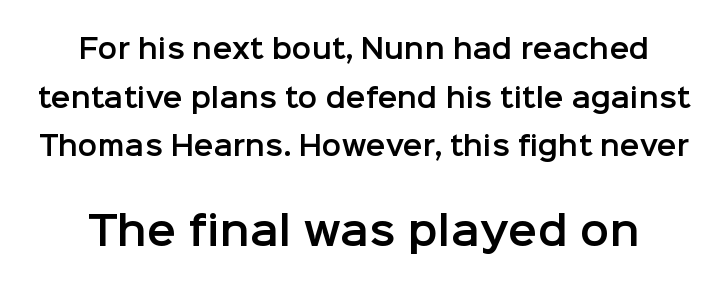
Q: Is the text italic (slanted)? A: No, it is upright.
Q: Is the typeface a serif or a sans-serif typeface? A: Sans-serif.
Q: Is the text underlined? A: No.
Q: Is the spacing between letters normal or unusually wide? A: Normal.
Q: Which block of text is set in a larger size, the first (top) or the second (bottom)? A: The second (bottom) one.
Q: Width (condensed, normal, or wide)? A: Normal.
Q: Stroke contrast? A: Low.
Q: x-height? A: Medium.
Q: Monospaced? A: No.
